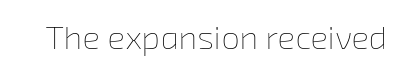
{"bold": "no", "weight": "thin", "width": "normal", "stroke_contrast": "low", "x_height": "medium", "monospaced": "no", "underline": "no", "letter_spacing": "normal", "letter_spacing_em": 0.0, "glyph_px": 33}
